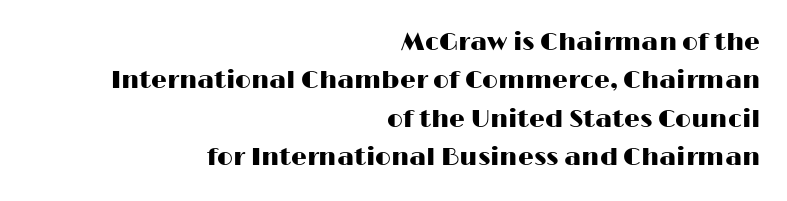
Q: Is the text italic (slanted)? A: No, it is upright.
Q: Is the text underlined? A: No.
Q: How is the paragraph aligned? A: Right-aligned.
Q: Is the spacing between letters normal or unusually wide? A: Normal.
Q: Is the spacing between lines tight, normal or loose? A: Normal.
